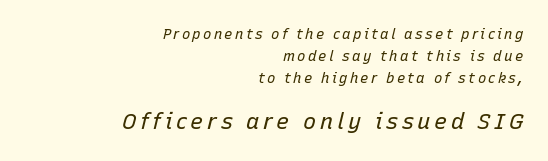
Short and long lines alike share a common ending point at right. No word sits above an underline. Heft: none added — not bold. If you squint, the bottom block still reads clearly — it's the larger of the two. Quick note: italic.
